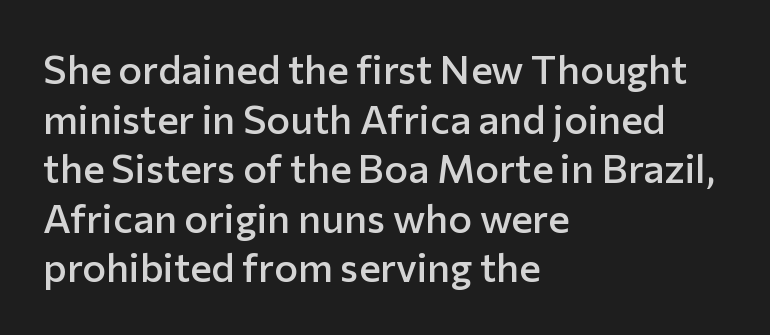
The image shows 40 px semibold sans-serif type, upright; set left-aligned, line spacing 1.24x, normal letter spacing, not underlined; low stroke contrast and a medium x-height.
